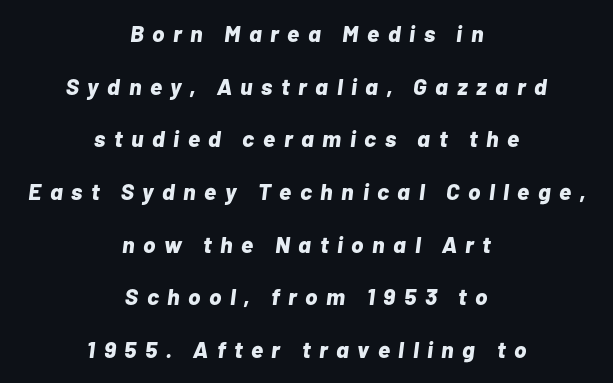
The image shows 23 px bold type, italic (leaning right); set centered, loose line spacing (2.29x), unusually wide letter spacing (+0.37 em), not underlined.
